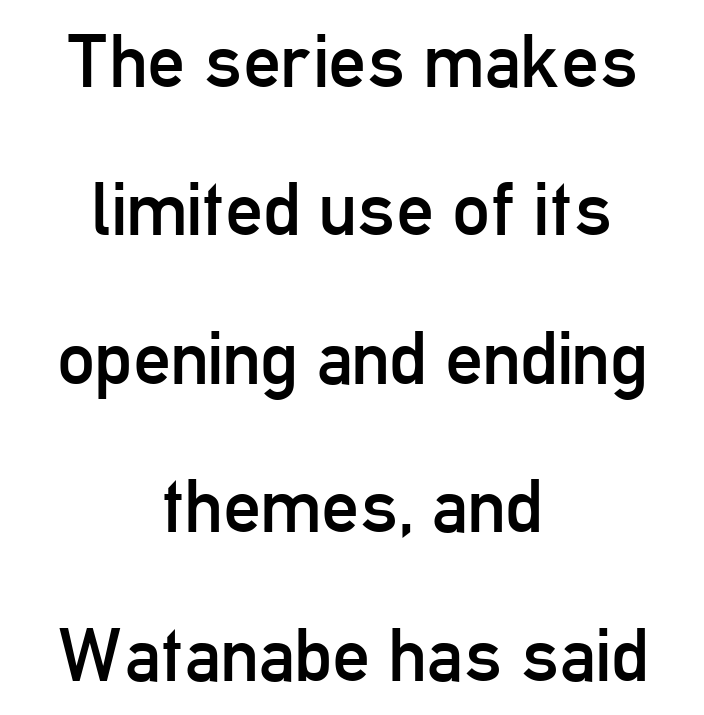
Clear beneath every line of the passage. Classification — sans serif. This sample has the flowing, uneven cadence of proportional lettering. Standard letterfit; no display-style spreading of the glyphs. The rendering uses a large line-height, opening up the rows. A student would call this center alignment; a typographer would say set centered.
